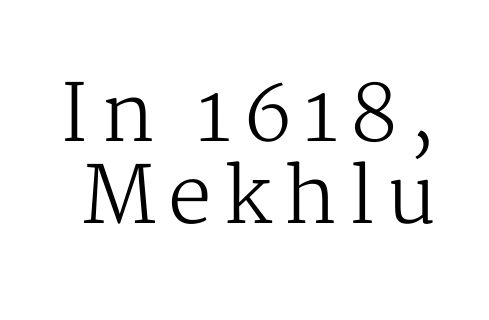
This sample has the flowing, uneven cadence of proportional lettering. This is serif lettering, the kind often seen in printed books. Underline: absent. No chunkiness to these letters — they're not bold.
